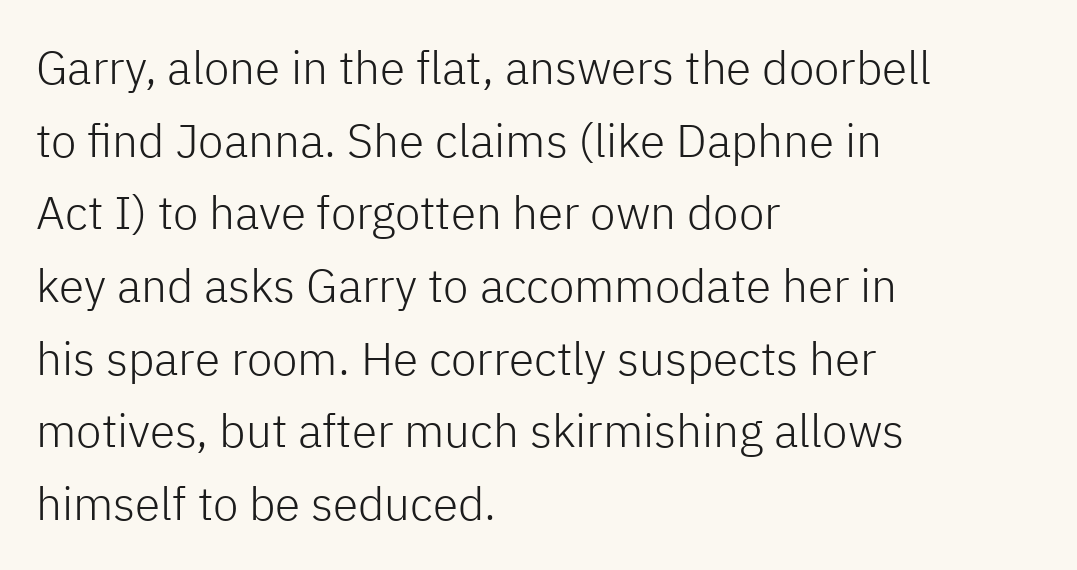
Regular leading. Left-aligned paragraph, ragged on the right. Between one letter and the next there's only the usual sliver of space. This is roman type, the default non-slanted kind.
